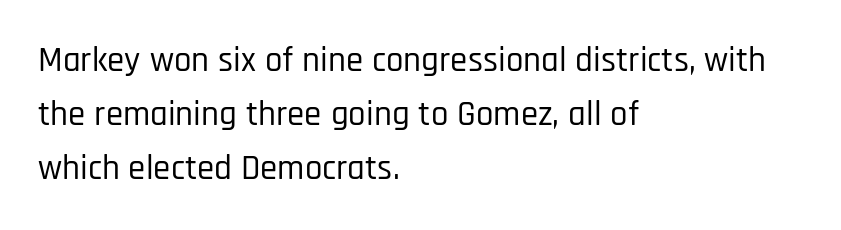
{"serif": "no", "italic": "no", "width": "condensed", "stroke_contrast": "low", "x_height": "large", "monospaced": "no", "underline": "no", "align": "left", "line_spacing": "normal", "line_spacing_ratio": 1.54, "letter_spacing": "normal", "letter_spacing_em": 0.0, "glyph_px": 35}
